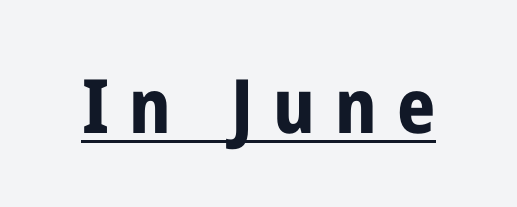
The image shows 75 px bold, condensed sans-serif type, upright; set unusually wide letter spacing (+0.27 em), underlined; low stroke contrast and a medium x-height.
